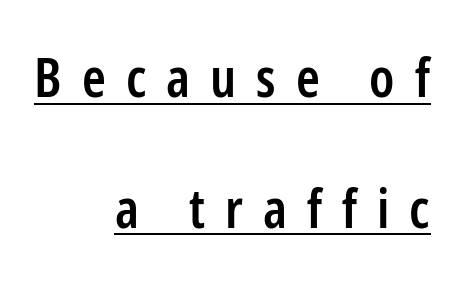
Short note: letters widely spaced. These lines stand farther apart than default settings would place them. Weight: semibold (demi). Proportional: the letters do not fall into vertical columns.
